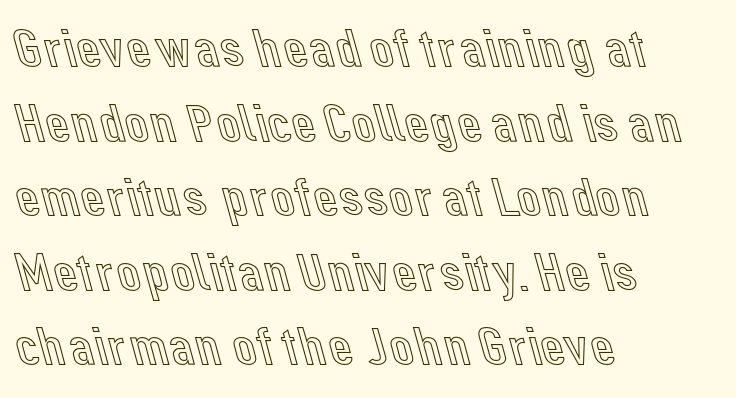
{"width": "normal", "x_height": "medium", "monospaced": "no", "underline": "no", "align": "left", "line_spacing": "normal", "line_spacing_ratio": 1.38, "letter_spacing": "normal", "letter_spacing_em": 0.0, "glyph_px": 54}
